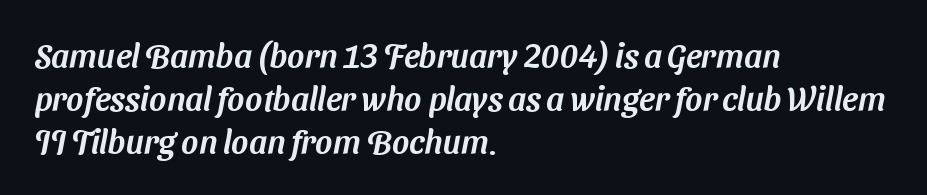
The image shows 33 px sans-serif type; set left-aligned, normal line spacing (1.31x), normal letter spacing, not underlined; medium stroke contrast and a medium x-height.
